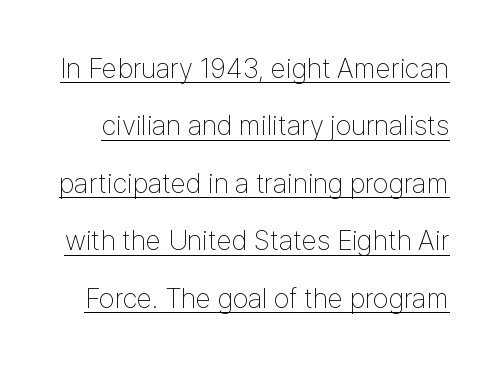
Q: Is the text bold? A: No.
Q: Is the text italic (slanted)? A: No, it is upright.
Q: Is the typeface a serif or a sans-serif typeface? A: Sans-serif.
Q: Is the text underlined? A: Yes.
Q: Is the spacing between letters normal or unusually wide? A: Normal.
Q: Is the spacing between lines tight, normal or loose? A: Loose.
Q: Width (condensed, normal, or wide)? A: Condensed.
Q: Stroke contrast? A: Low.
Q: x-height? A: Medium.
Q: Monospaced? A: No.
